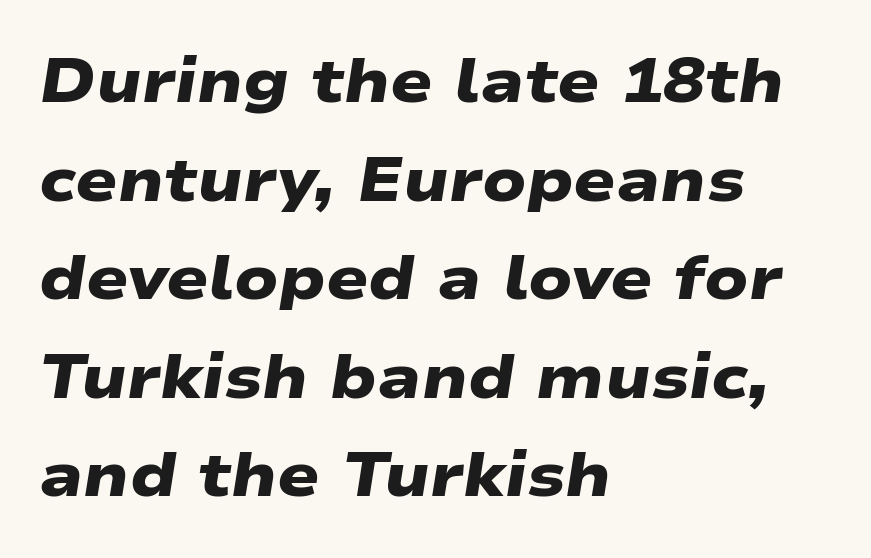
Q: Is the text bold? A: Yes.
Q: Is the typeface a serif or a sans-serif typeface? A: Sans-serif.
Q: Is the text underlined? A: No.
Q: How is the paragraph aligned? A: Left-aligned.
Q: Is the spacing between letters normal or unusually wide? A: Normal.
Q: Is the spacing between lines tight, normal or loose? A: Normal.
Q: Width (condensed, normal, or wide)? A: Wide.
Q: Stroke contrast? A: Low.
Q: x-height? A: Medium.
Q: Monospaced? A: No.
